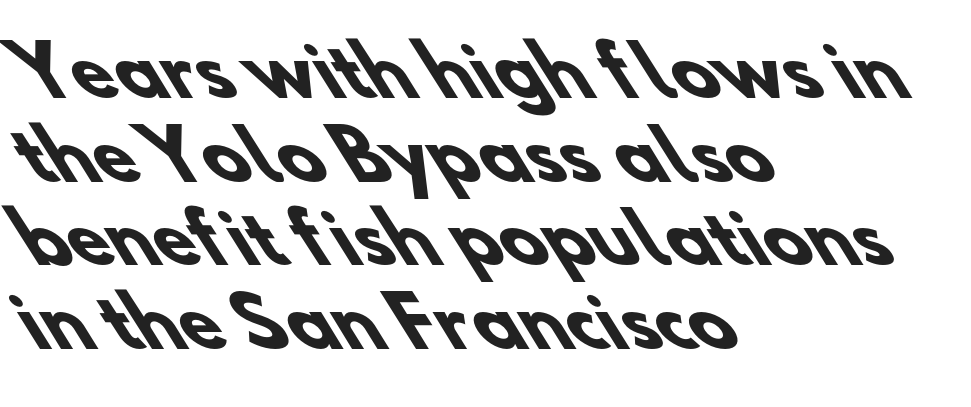
{"serif": "no", "bold": "yes", "weight": "heavy", "width": "normal", "stroke_contrast": "low", "x_height": "small", "monospaced": "no", "underline": "no", "align": "left", "line_spacing_ratio": 1.23, "letter_spacing": "normal", "letter_spacing_em": 0.0, "glyph_px": 68}
